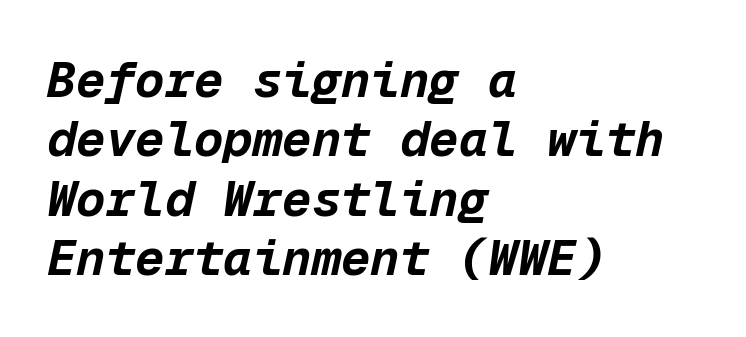
Bold? Absolutely — the strokes are thick and heavy. A typesetter would call this monospace, since all characters share one set width. Default kerning and tracking; the words read as compact shapes. Underlining? Definitely not there. Caption: multi-line text, flush left, ragged right.
